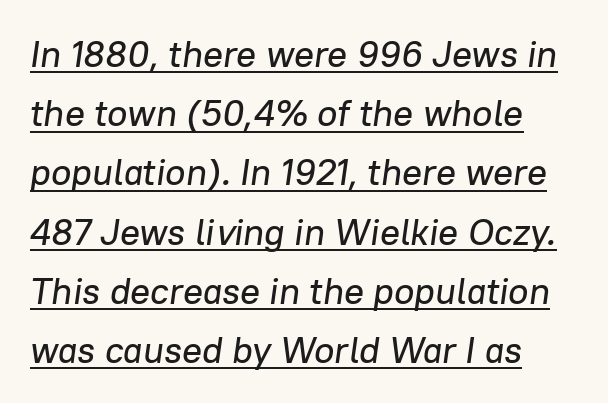
Looking at the ascenders, they clearly lean. Compared with typical body copy, the letter spacing here is the same. A student would call this left alignment; a typographer would say flush left, rag right. A typesetter would call this leading conventional body-copy spacing. Decoration check: the copy is underlined. Note the varied advance widths — an 'i' is clearly narrower than an 'm'.
